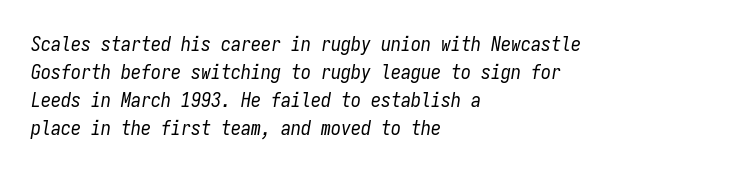
Q: Is the text bold? A: No.
Q: Is the text italic (slanted)? A: Yes, it leans right by about 9 degrees.
Q: Is the text underlined? A: No.
Q: How is the paragraph aligned? A: Left-aligned.
Q: Is the spacing between letters normal or unusually wide? A: Normal.
Q: Is the spacing between lines tight, normal or loose? A: Normal.
